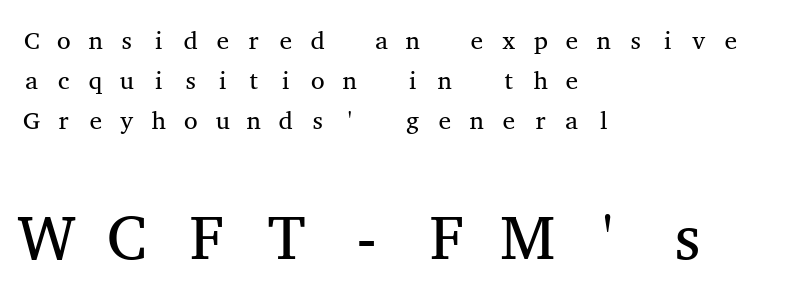
Q: Is the text bold? A: No.
Q: Is the text italic (slanted)? A: No, it is upright.
Q: Is the typeface a serif or a sans-serif typeface? A: Serif.
Q: Is the text underlined? A: No.
Q: How is the paragraph aligned? A: Left-aligned.
Q: Is the spacing between letters normal or unusually wide? A: Unusually wide.
Q: Is the spacing between lines tight, normal or loose? A: Normal.
Q: Which block of text is set in a larger size, the first (top) or the second (bottom)? A: The second (bottom) one.
Q: Width (condensed, normal, or wide)? A: Wide.
Q: Stroke contrast? A: Medium.
Q: x-height? A: Medium.
Q: Monospaced? A: Yes.
